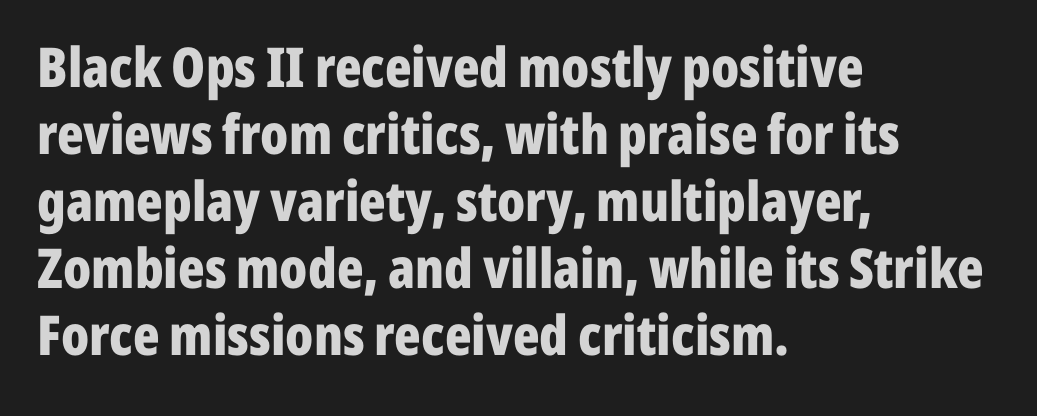
Set as a true bold cut, around the 700 mark. Inter-character spacing is left at the font's built-in metrics. Each letter's strokes conclude bluntly, with no projecting serifs. Character widths vary here, with narrow letters taking less room than wide ones. The passage is arranged the way most books set body copy — flush left. A typesetter would mark this as roman, not italic.
